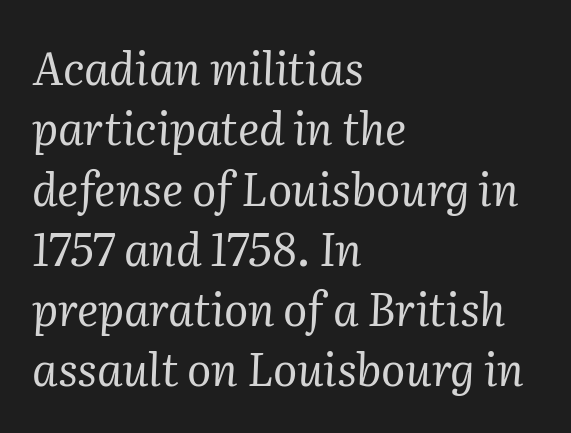
Q: Is the text bold? A: No.
Q: Is the text italic (slanted)? A: Yes, it leans right by about 2 degrees.
Q: Is the typeface a serif or a sans-serif typeface? A: Serif.
Q: Is the text underlined? A: No.
Q: How is the paragraph aligned? A: Left-aligned.
Q: Is the spacing between letters normal or unusually wide? A: Normal.
Q: Is the spacing between lines tight, normal or loose? A: Normal.
Q: Width (condensed, normal, or wide)? A: Normal.
Q: Stroke contrast? A: Medium.
Q: x-height? A: Medium.
Q: Monospaced? A: No.
